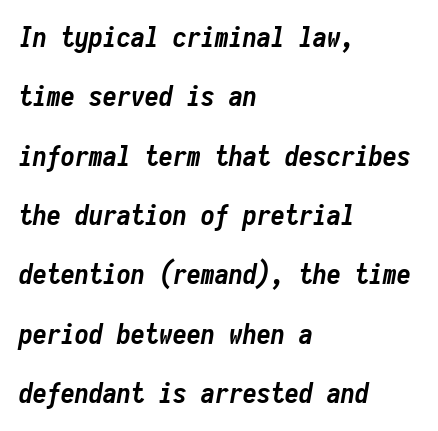
Compared with an ordinary text face, these strokes are far heavier — a full bold. One-word summary of the alignment: left. This sample uses plain, unmodified letter spacing. Airy leading. This sample has the even, mechanical cadence of fixed-width lettering.
